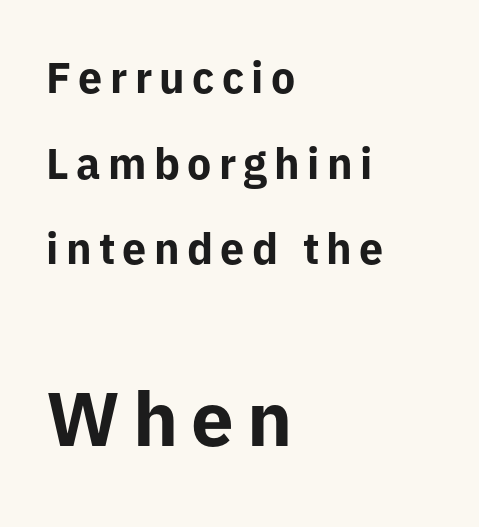
The image shows 76 px bold sans-serif type, upright; set left-aligned, loose line spacing (1.99x), not underlined; the second (bottom) block is 1.77x larger; low stroke contrast and a medium x-height.
